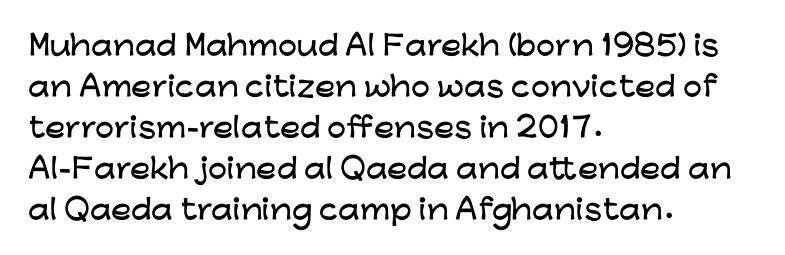
Q: Is the text italic (slanted)? A: No, it is upright.
Q: Is the text underlined? A: No.
Q: How is the paragraph aligned? A: Left-aligned.
Q: Is the spacing between letters normal or unusually wide? A: Normal.
Q: Is the spacing between lines tight, normal or loose? A: Normal.
